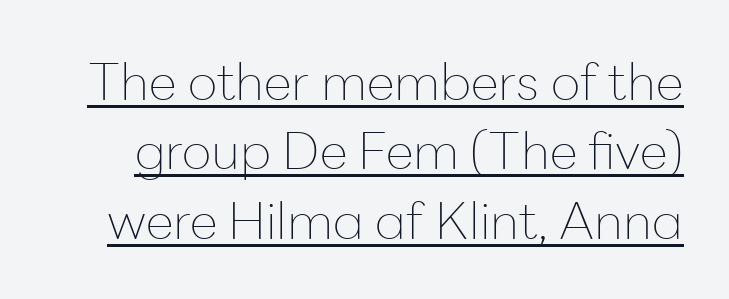
{"serif": "no", "italic": "no", "bold": "no", "weight": "thin", "width": "normal", "stroke_contrast": "low", "x_height": "medium", "monospaced": "no", "underline": "yes", "line_spacing": "normal", "line_spacing_ratio": 1.36, "letter_spacing": "normal", "letter_spacing_em": 0.0, "glyph_px": 51}
